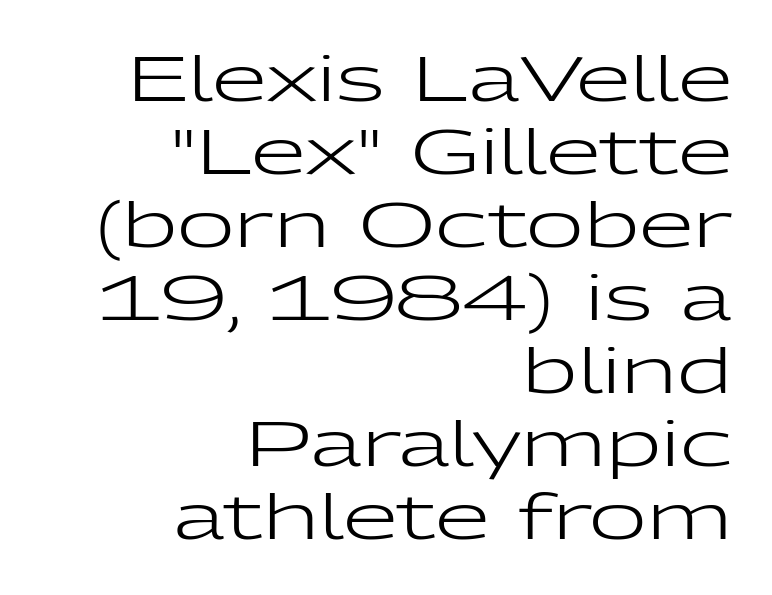
{"serif": "no", "italic": "no", "bold": "no", "weight": "regular", "width": "wide", "stroke_contrast": "low", "x_height": "medium", "monospaced": "no", "underline": "no", "align": "right", "line_spacing_ratio": 1.16, "letter_spacing": "normal", "letter_spacing_em": 0.0, "glyph_px": 63}
